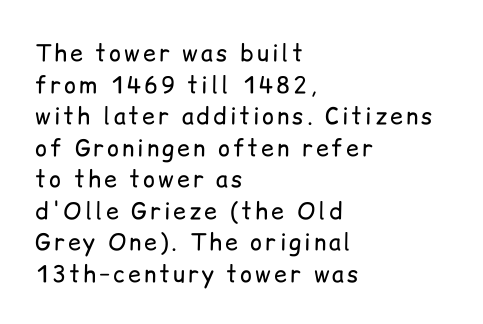
Q: Is the text bold? A: No.
Q: Is the text italic (slanted)? A: No, it is upright.
Q: Is the text underlined? A: No.
Q: How is the paragraph aligned? A: Left-aligned.
Q: Is the spacing between lines tight, normal or loose? A: Normal.
